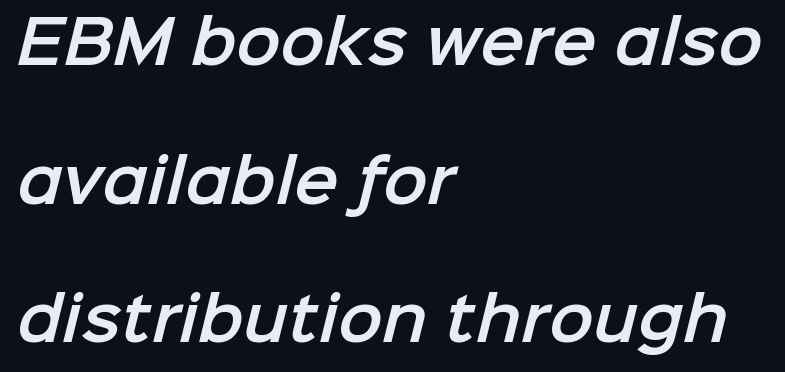
How are the letters spaced? Ordinarily, with no added tracking. The face used here is proportionally spaced, like ordinary book or web type. Beneath every word, the page is bare. Each new line begins a long way beneath the previous one. I'd call this a sans setting — the letters go barefoot.
